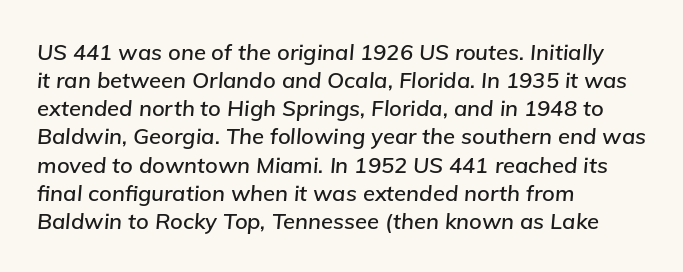
The image shows 22 px text type, italic (leaning right); set left-aligned, normal line spacing (1.28x), normal letter spacing, not underlined.
